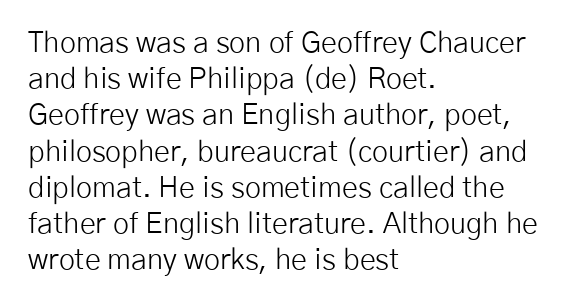
{"serif": "no", "italic": "no", "bold": "no", "weight": "light", "width": "normal", "stroke_contrast": "low", "x_height": "medium", "monospaced": "no", "underline": "no", "align": "left", "line_spacing": "normal", "line_spacing_ratio": 1.25, "letter_spacing": "normal", "letter_spacing_em": 0.0, "glyph_px": 29}
